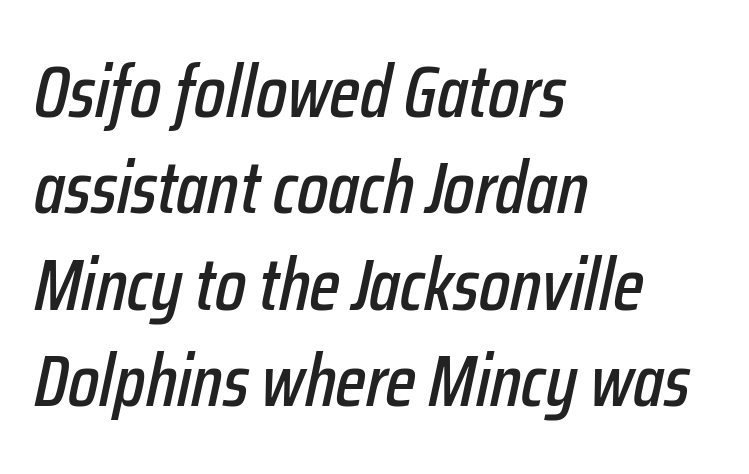
{"italic": "yes", "lean": "right", "slant_degrees": 12, "width": "condensed", "stroke_contrast": "low", "x_height": "medium", "monospaced": "no", "underline": "no", "align": "left", "line_spacing": "normal", "line_spacing_ratio": 1.32, "letter_spacing": "normal", "letter_spacing_em": 0.0, "glyph_px": 73}
